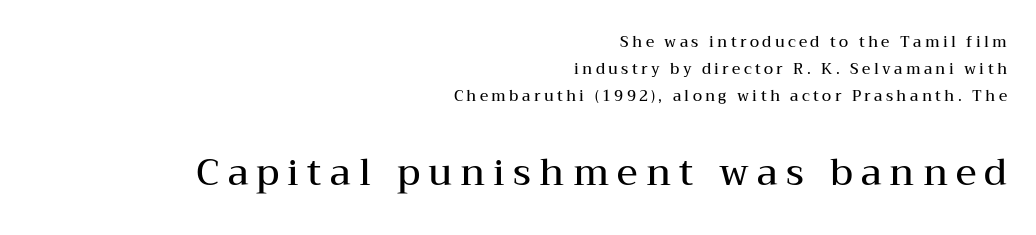
These lines stack with their right ends in a neat column. Glyph-to-glyph distance is far greater than everyday printed text. Characters remain perfectly vertical along every line. Yep, those are serifs on the letters. You could not count columns in this text — the font is proportionally spaced.
